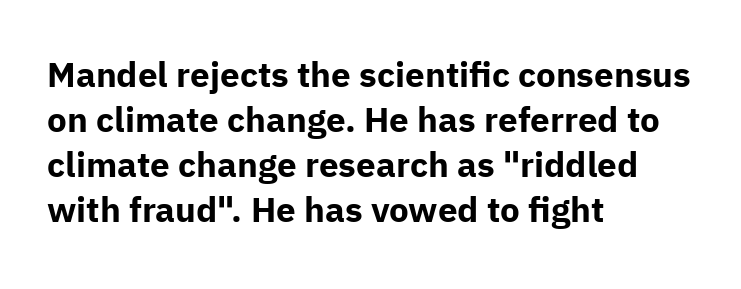
{"serif": "no", "italic": "no", "bold": "yes", "weight": "bold", "width": "normal", "stroke_contrast": "low", "x_height": "medium", "monospaced": "no", "underline": "no", "align": "left", "line_spacing": "normal", "line_spacing_ratio": 1.29, "letter_spacing": "normal", "letter_spacing_em": 0.0, "glyph_px": 35}
